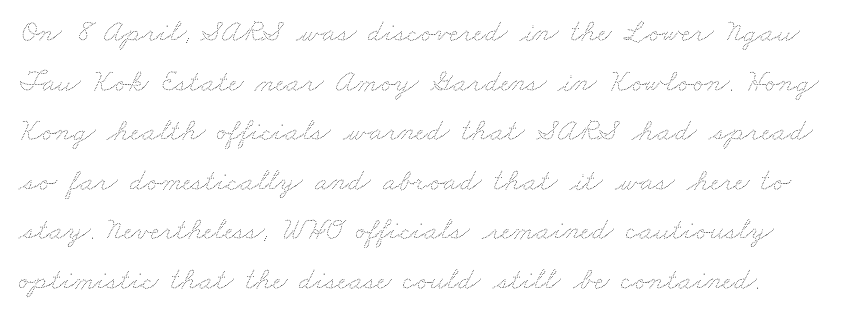
Q: Is the text bold? A: No.
Q: Is the text underlined? A: No.
Q: How is the paragraph aligned? A: Left-aligned.
Q: Is the spacing between letters normal or unusually wide? A: Normal.
Q: Is the spacing between lines tight, normal or loose? A: Normal.
Q: Width (condensed, normal, or wide)? A: Wide.
Q: Stroke contrast? A: Medium.
Q: x-height? A: Small.
Q: Monospaced? A: No.
